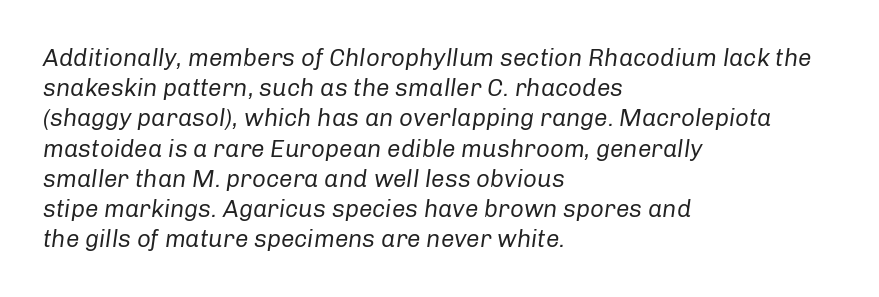
No extra ink here — the face is not bold. Every row of glyphs begins at an identical x-position on the left. Successive baselines arrive at the customary interval. Nothing unusual about the tracking: characters are spaced as the font intends. There's an unmistakable incline to the writing here. A clean baseline with only descenders dipping below it.
